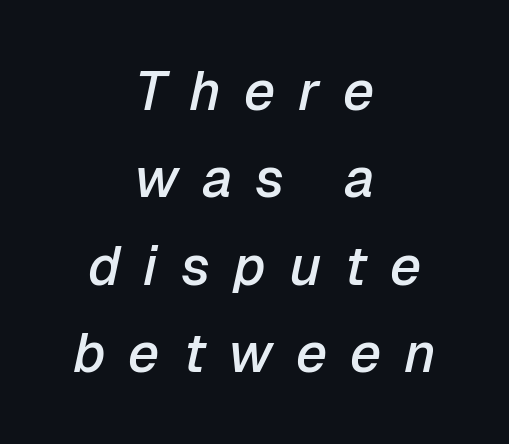
The passage shown is not underscored anywhere. What weight is shown? A semibold, between regular and bold. Horizontal bands of white between lines are of average thickness. Varying glyph widths throughout — classic text-font behaviour. In terms of posture, this sample is oblique.
